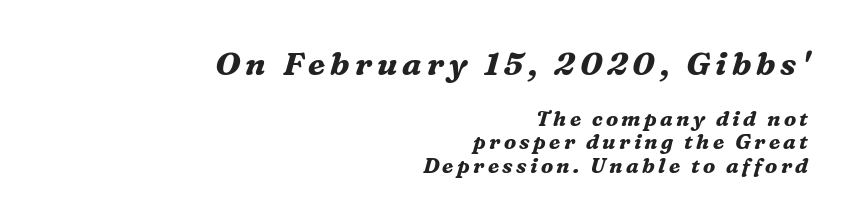
The image shows 32 px bold serif type, italic (leaning right); set right-aligned, tight line spacing (1.13x), not underlined; the first (top) block is 1.52x larger; medium stroke contrast and a medium x-height.
